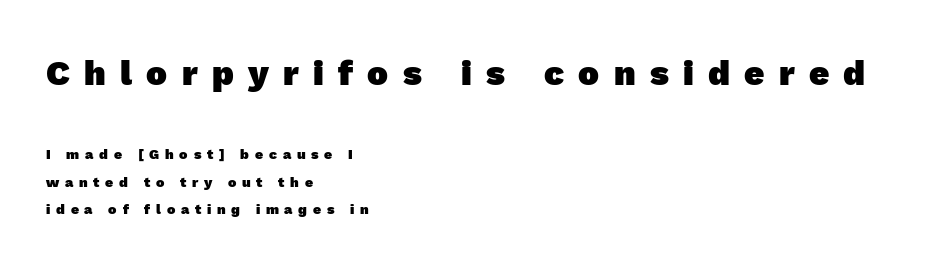
Tracking here is generous; glyphs stand well apart from one another. Type style note: lacks serifs. The space directly below the letters is spotless. This block would shrink considerably if given ordinary leading; it's expanded now. Proportional: the letters do not fall into vertical columns.
